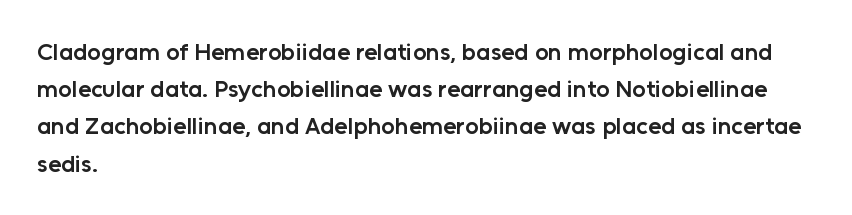
If you measured baseline to baseline, you'd find a middling distance. Summary of weight: moderately heavy, a semibold. Horizontal alignment here is leftward, the default for most running prose. Beneath every word, the page is bare.
